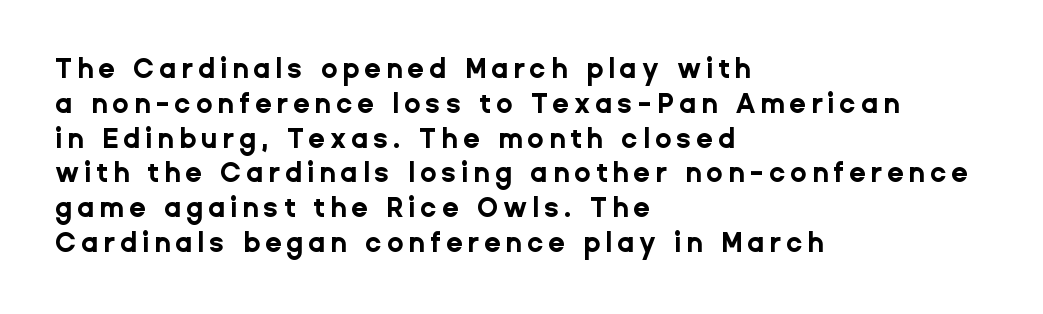
{"italic": "no", "bold": "yes", "underline": "no", "align": "left", "line_spacing": "normal", "line_spacing_ratio": 1.29, "glyph_px": 27}
